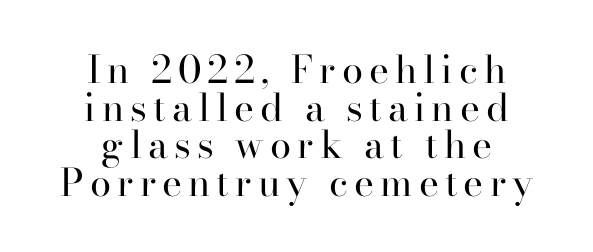
{"serif": "yes", "italic": "no", "bold": "no", "weight": "regular", "width": "normal", "stroke_contrast": "high", "x_height": "small", "monospaced": "no", "underline": "no", "align": "center", "line_spacing": "tight", "line_spacing_ratio": 0.99, "glyph_px": 38}
